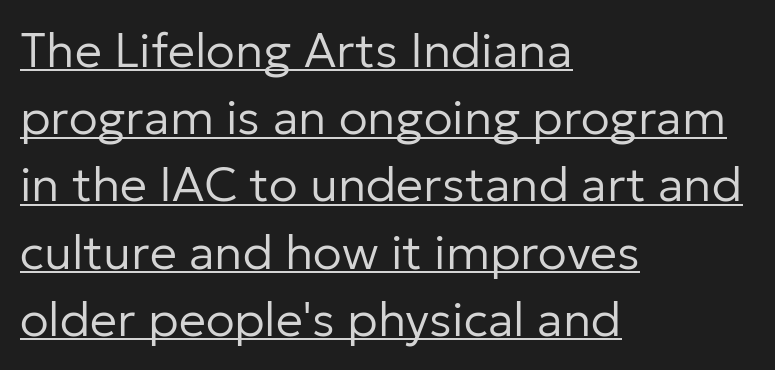
Q: Is the text bold? A: No.
Q: Is the text italic (slanted)? A: No, it is upright.
Q: Is the typeface a serif or a sans-serif typeface? A: Sans-serif.
Q: Is the text underlined? A: Yes.
Q: How is the paragraph aligned? A: Left-aligned.
Q: Is the spacing between letters normal or unusually wide? A: Normal.
Q: Is the spacing between lines tight, normal or loose? A: Normal.
Q: Width (condensed, normal, or wide)? A: Normal.
Q: Stroke contrast? A: Low.
Q: x-height? A: Medium.
Q: Monospaced? A: No.
